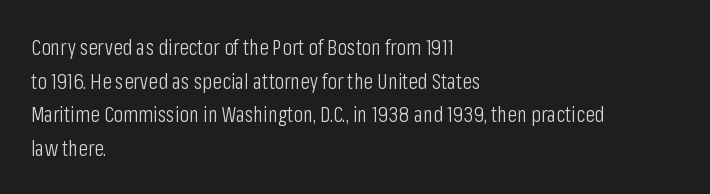
{"italic": "no", "bold": "no", "underline": "no", "align": "left", "line_spacing": "normal", "line_spacing_ratio": 1.53, "letter_spacing": "normal", "letter_spacing_em": 0.0, "glyph_px": 22}
